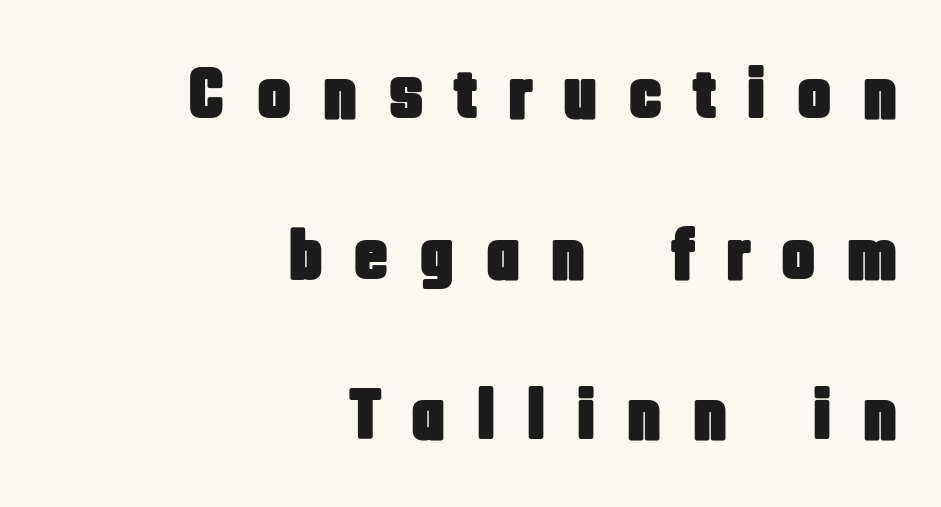
Q: Is the text italic (slanted)? A: No, it is upright.
Q: Is the typeface a serif or a sans-serif typeface? A: Sans-serif.
Q: Is the text underlined? A: No.
Q: How is the paragraph aligned? A: Right-aligned.
Q: Is the spacing between letters normal or unusually wide? A: Unusually wide.
Q: Is the spacing between lines tight, normal or loose? A: Loose.
Q: Width (condensed, normal, or wide)? A: Condensed.
Q: Stroke contrast? A: Low.
Q: x-height? A: Large.
Q: Monospaced? A: No.
